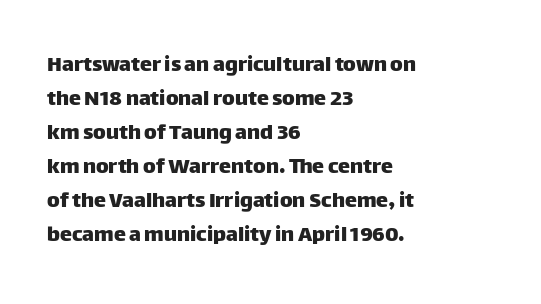
Q: Is the text italic (slanted)? A: No, it is upright.
Q: Is the text underlined? A: No.
Q: How is the paragraph aligned? A: Left-aligned.
Q: Is the spacing between letters normal or unusually wide? A: Normal.
Q: Is the spacing between lines tight, normal or loose? A: Normal.
